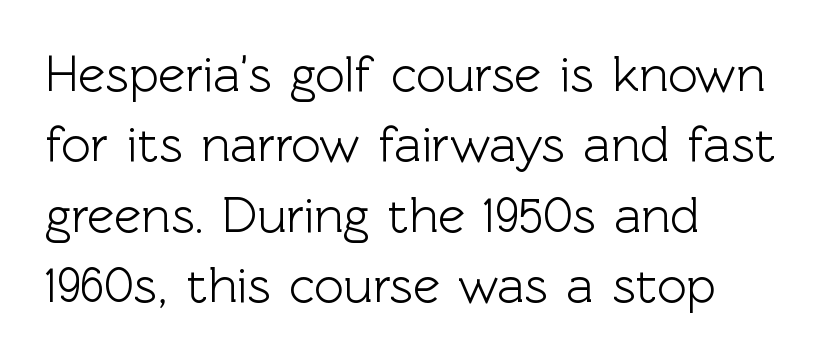
Posture: upright roman. No extra tracking has been applied to these lines. The area under the type is left untouched. Vertically, the passage feels balanced, rows spaced as you'd expect.
